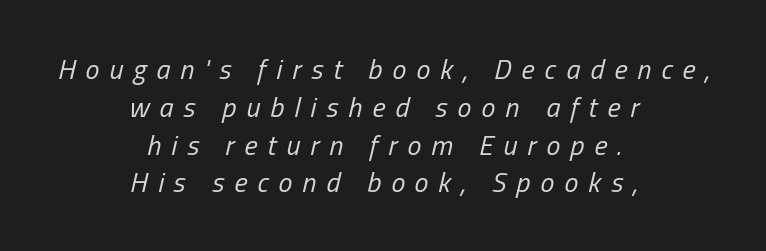
{"italic": "yes", "lean": "right", "slant_degrees": 13, "bold": "no", "weight": "regular", "width": "condensed", "stroke_contrast": "low", "x_height": "medium", "monospaced": "no", "underline": "no", "align": "center", "line_spacing": "normal", "line_spacing_ratio": 1.35, "letter_spacing": "wide", "letter_spacing_em": 0.36, "glyph_px": 28}
